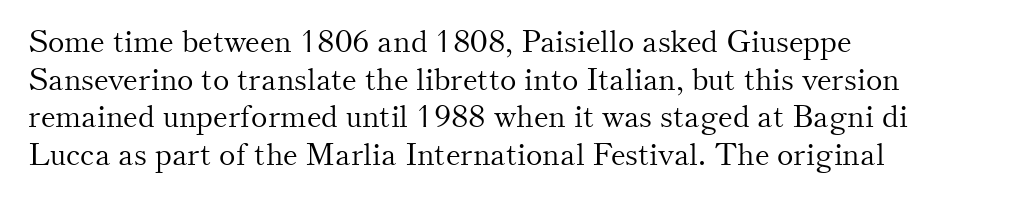
The letters advance in unequal steps, a hallmark of proportional type. Summary of weight: not heavy and not bold. The ragged edge is on the right, which tells us the setting is flush left. The baseline area is clear. Caption: standard tracking, unaltered. The text was rendered using a seriffed face with decorative stroke endings.
